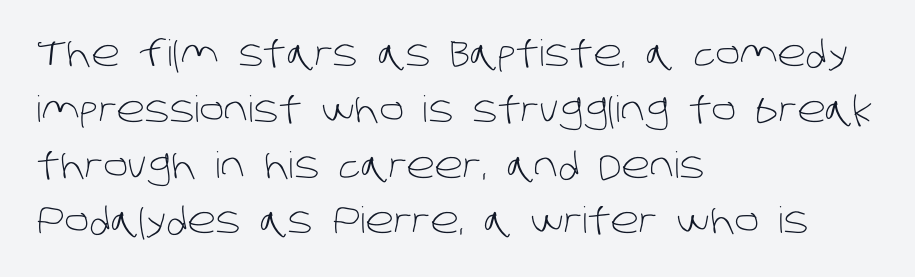
The image shows 36 px light sans-serif type; set left-aligned, normal line spacing (1.55x), normal letter spacing, not underlined; low stroke contrast and a large x-height.
